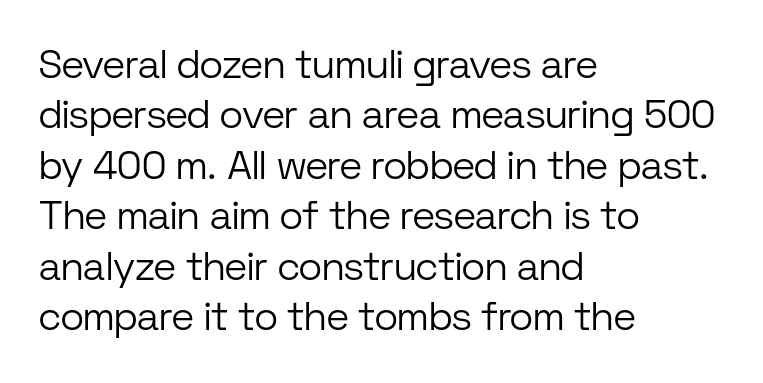
{"serif": "no", "italic": "no", "bold": "no", "weight": "light", "width": "normal", "stroke_contrast": "low", "x_height": "medium", "monospaced": "no", "underline": "no", "align": "left", "line_spacing": "normal", "line_spacing_ratio": 1.26, "letter_spacing": "normal", "letter_spacing_em": 0.0, "glyph_px": 40}
